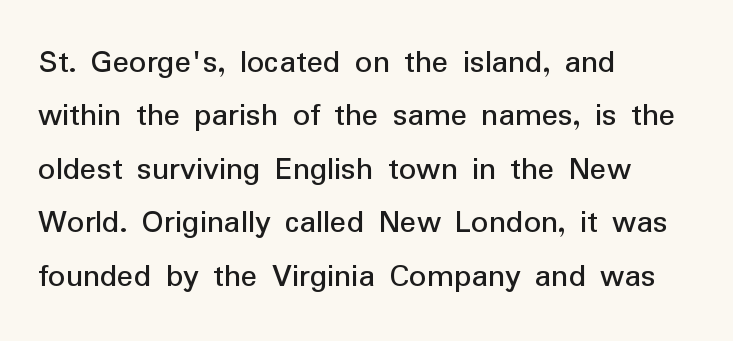
{"serif": "no", "italic": "no", "width": "normal", "stroke_contrast": "low", "x_height": "medium", "monospaced": "no", "underline": "no", "align": "left", "line_spacing": "normal", "line_spacing_ratio": 1.57, "letter_spacing": "normal", "letter_spacing_em": 0.0, "glyph_px": 34}
